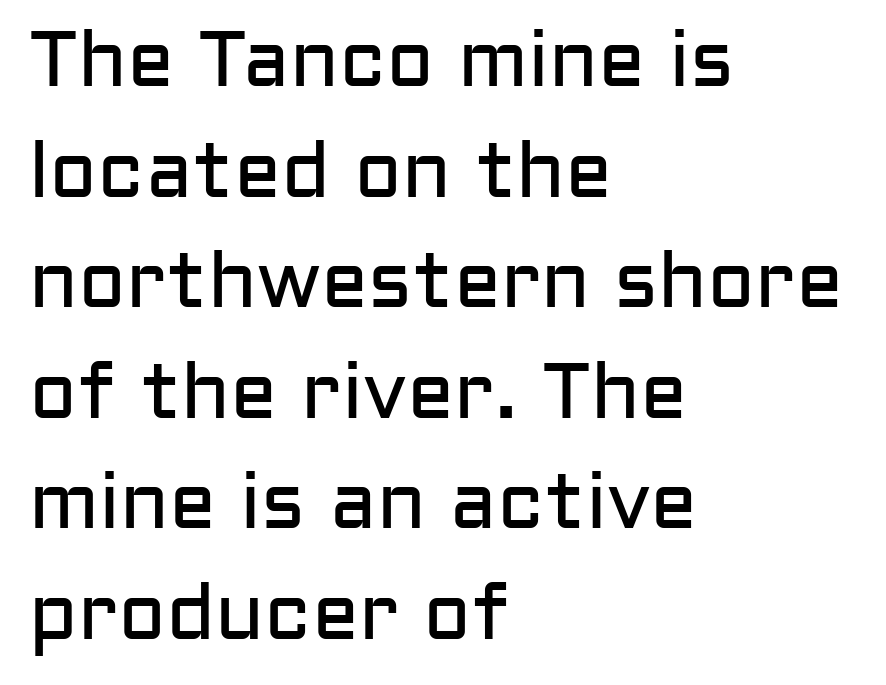
{"serif": "no", "italic": "no", "bold": "no", "weight": "regular", "width": "normal", "stroke_contrast": "low", "x_height": "medium", "monospaced": "no", "underline": "no", "align": "left", "line_spacing": "normal", "line_spacing_ratio": 1.4, "letter_spacing": "normal", "letter_spacing_em": 0.0, "glyph_px": 79}
